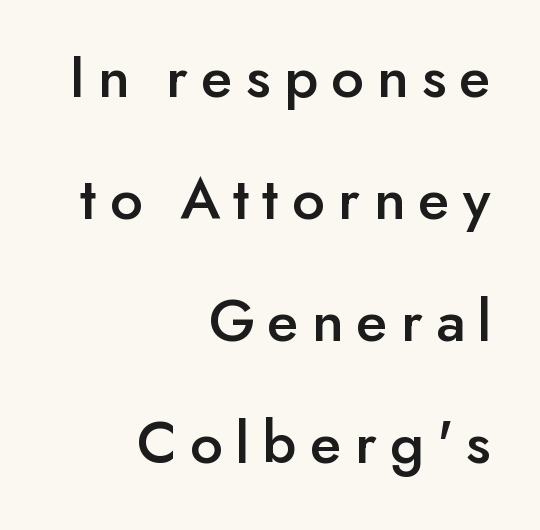
The strip under each line holds only bare page. Font category for this specimen: sans-serif. Is the letter spacing exaggerated? Yes — the characters are pushed far apart. Interline gaps are noticeably wide in this sample.
